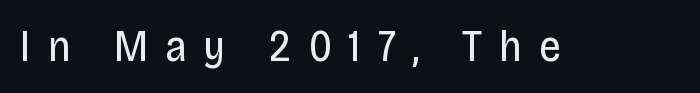
Q: Is the text bold? A: No.
Q: Is the text italic (slanted)? A: No, it is upright.
Q: Is the typeface a serif or a sans-serif typeface? A: Sans-serif.
Q: Is the text underlined? A: No.
Q: Is the spacing between letters normal or unusually wide? A: Unusually wide.
Q: Width (condensed, normal, or wide)? A: Condensed.
Q: Stroke contrast? A: Low.
Q: x-height? A: Large.
Q: Monospaced? A: No.
